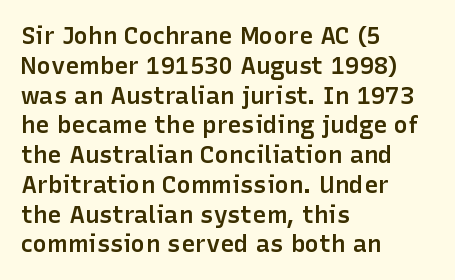
The image shows 24 px text type, upright; set left-aligned, line spacing 1.24x, normal letter spacing, not underlined.
